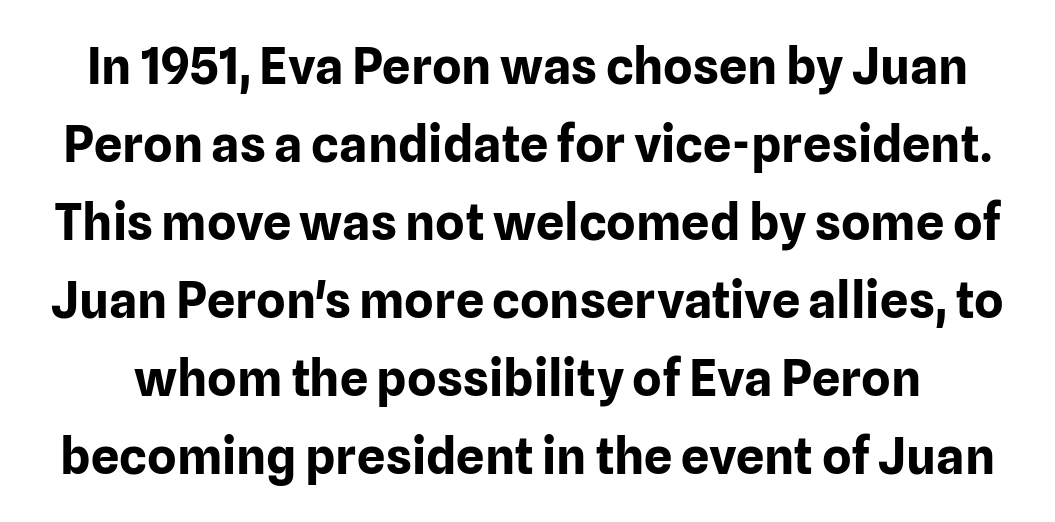
The image shows 50 px bold sans-serif type, upright; set normal line spacing (1.56x), normal letter spacing, not underlined; low stroke contrast and a medium x-height.
